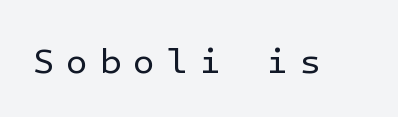
Counters stay open thanks to moderate or lighter strokes. Ordinary non-slanted type is in use. Each word looks stretched out because of the extra space between its letters. The type family on display is of the sans-serif kind. This rendering features lettering with no underline.
